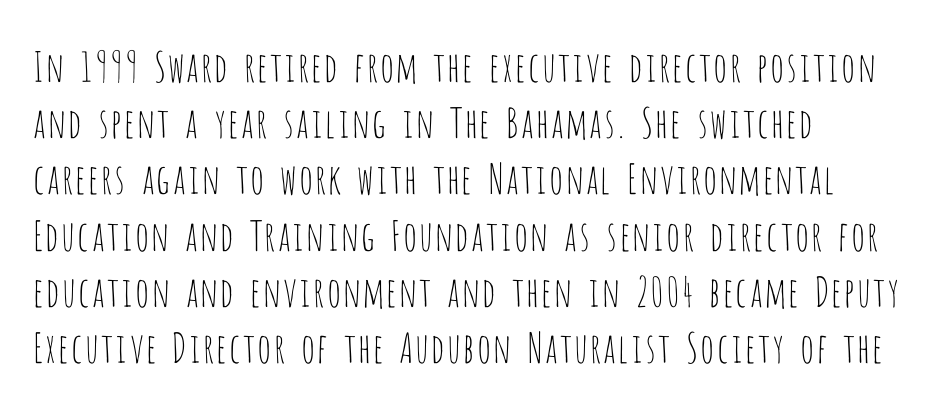
Q: Is the text bold? A: No.
Q: Is the text italic (slanted)? A: No, it is upright.
Q: Is the typeface a serif or a sans-serif typeface? A: Sans-serif.
Q: Is the text underlined? A: No.
Q: How is the paragraph aligned? A: Left-aligned.
Q: Is the spacing between letters normal or unusually wide? A: Normal.
Q: Is the spacing between lines tight, normal or loose? A: Normal.
Q: Width (condensed, normal, or wide)? A: Condensed.
Q: Stroke contrast? A: Low.
Q: x-height? A: Large.
Q: Monospaced? A: No.
